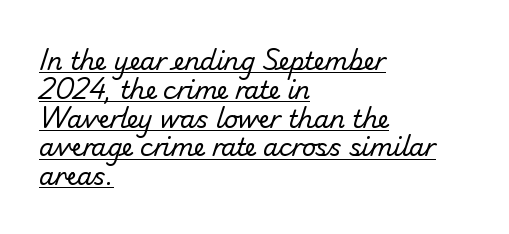
The image shows 24 px text type; set left-aligned, line spacing 1.2x, normal letter spacing, underlined.
